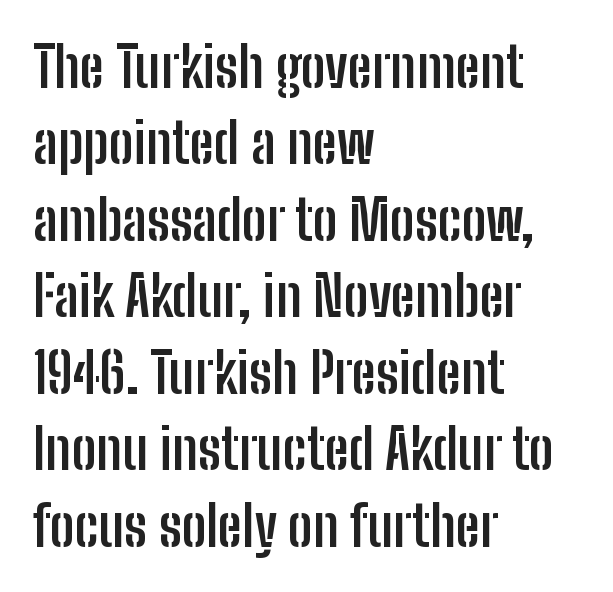
Typeset ragged right — the left edge is the straight one. Notice how the stems are strictly vertical — no italics here. You could not count columns in this text — the font is proportionally spaced. Horizontal bands of white between lines are of average thickness.
